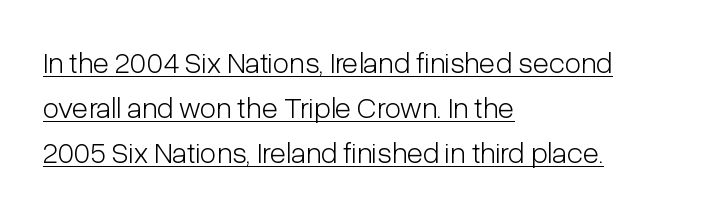
Here the designer chose a conventional face with non-uniform glyph widths. One-word summary of the alignment: left. Posture: vertical. The typeface has the unassuming heft of standard copy or less.
